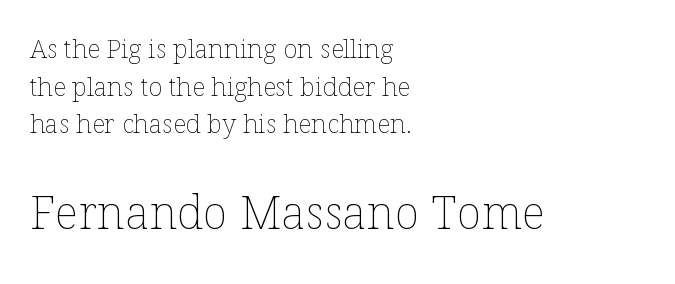
Q: Is the text bold? A: No.
Q: Is the text italic (slanted)? A: No, it is upright.
Q: Is the text underlined? A: No.
Q: How is the paragraph aligned? A: Left-aligned.
Q: Is the spacing between letters normal or unusually wide? A: Normal.
Q: Is the spacing between lines tight, normal or loose? A: Normal.
Q: Which block of text is set in a larger size, the first (top) or the second (bottom)? A: The second (bottom) one.
Q: Width (condensed, normal, or wide)? A: Normal.
Q: Stroke contrast? A: Low.
Q: x-height? A: Medium.
Q: Monospaced? A: No.
